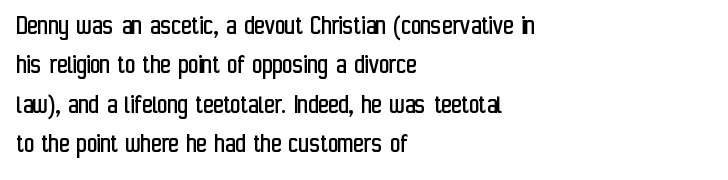
The image shows 28 px regular-weight, condensed sans-serif type, upright; set left-aligned, normal line spacing (1.41x), normal letter spacing, not underlined; low stroke contrast and a medium x-height.
